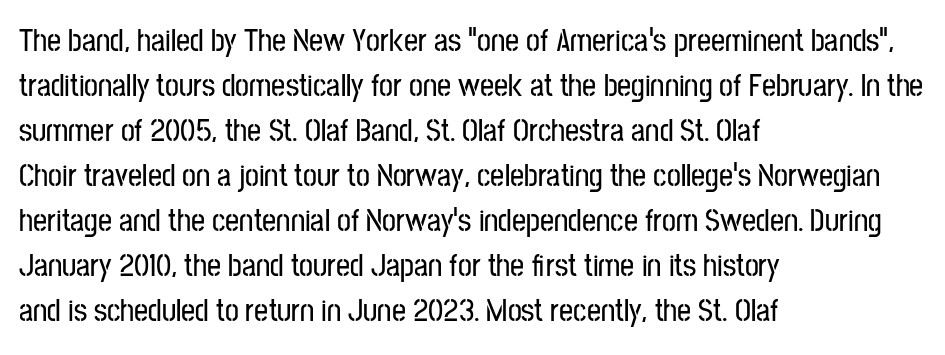
{"serif": "no", "italic": "no", "width": "condensed", "stroke_contrast": "low", "x_height": "medium", "monospaced": "no", "underline": "no", "align": "left", "line_spacing": "normal", "line_spacing_ratio": 1.45, "letter_spacing": "normal", "letter_spacing_em": 0.0, "glyph_px": 31}
